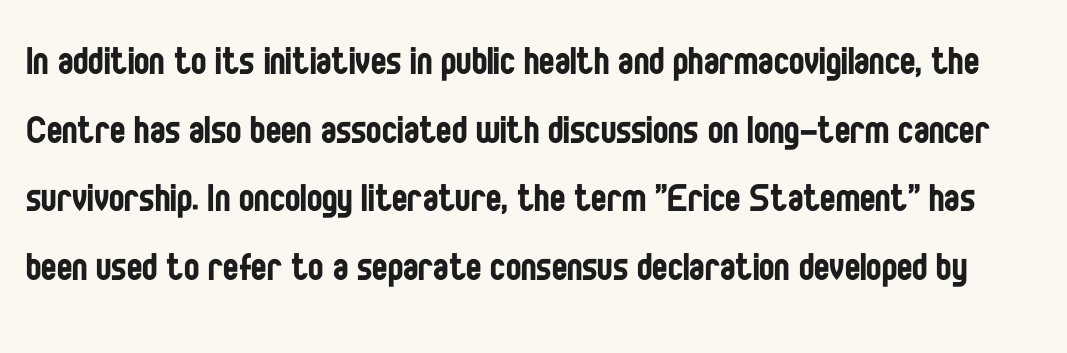
The image shows 46 px regular-weight, condensed sans-serif type, upright; set normal line spacing (1.49x), normal letter spacing, not underlined; low stroke contrast and a large x-height.
